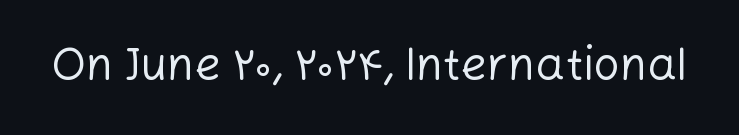
The image shows 46 px regular-weight sans-serif type, upright; set normal letter spacing, not underlined; low stroke contrast and a medium x-height.
